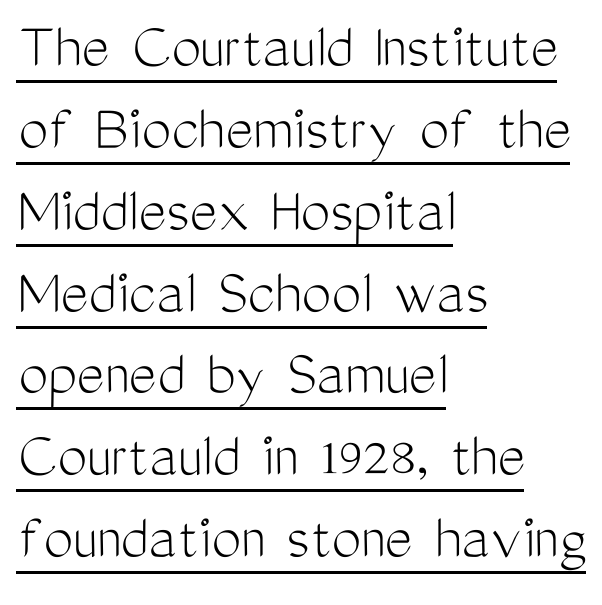
The image shows 66 px light, condensed sans-serif type, upright; set left-aligned, line spacing 1.24x, normal letter spacing, underlined; medium stroke contrast and a medium x-height.
